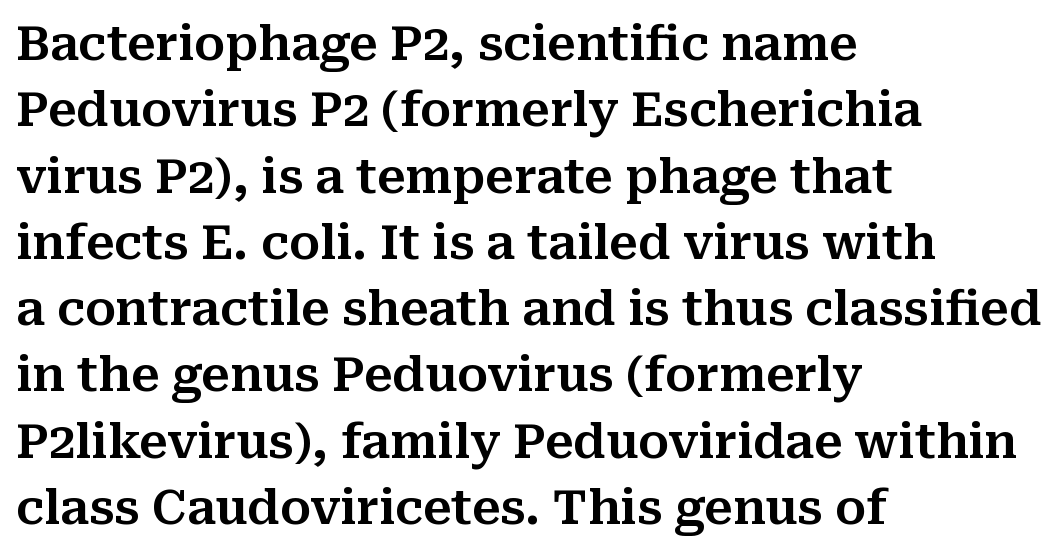
The image shows 47 px serif type, upright; set left-aligned, normal line spacing (1.41x), normal letter spacing, not underlined; medium stroke contrast and a medium x-height.
